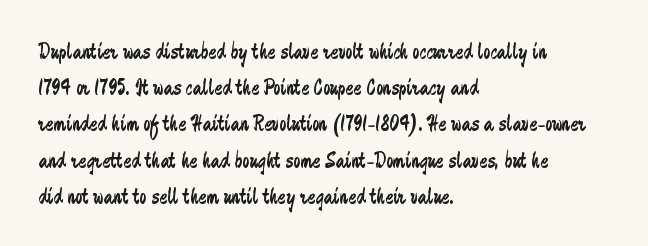
Default kerning and tracking; the words read as compact shapes. This rendering uses left alignment, leaving the right contour irregular. Students, observe: this is what conventionally led text looks like. Each stroke keeps to a modest, everyday thickness or less. Honestly, there is no underline to notice here at all.
